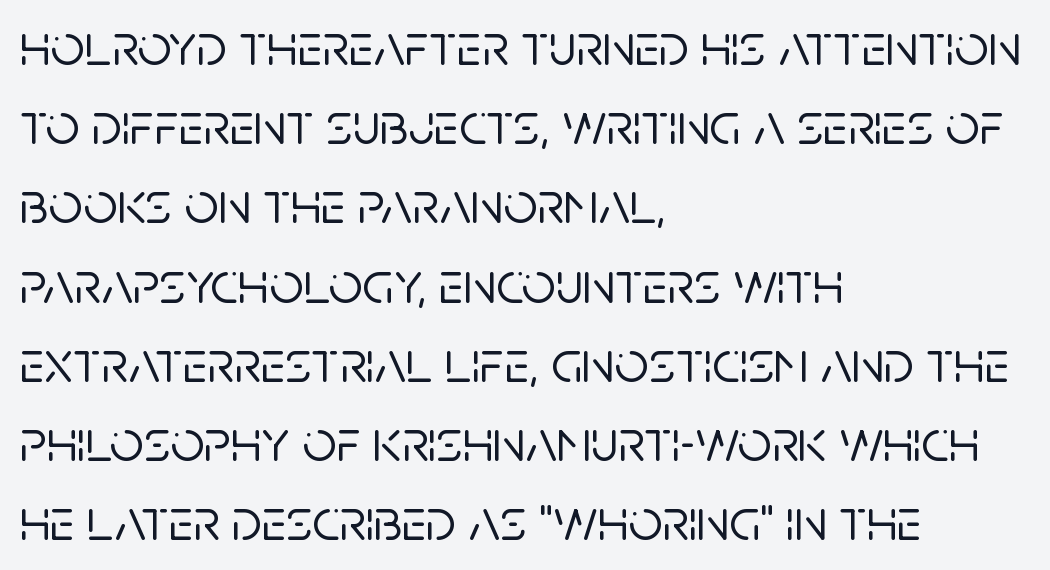
The image shows 60 px sans-serif type, upright; set left-aligned, normal line spacing (1.32x), normal letter spacing, not underlined; low stroke contrast and a large x-height.
